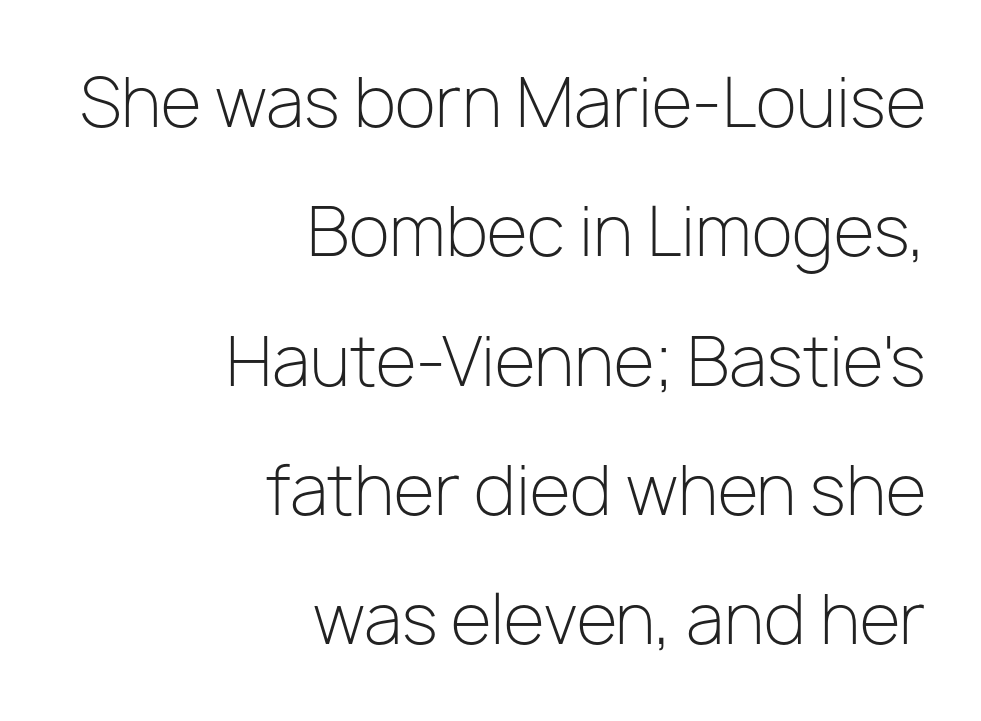
The image shows 67 px light sans-serif type, upright; set right-aligned, loose line spacing (1.93x), normal letter spacing, not underlined; low stroke contrast and a medium x-height.
